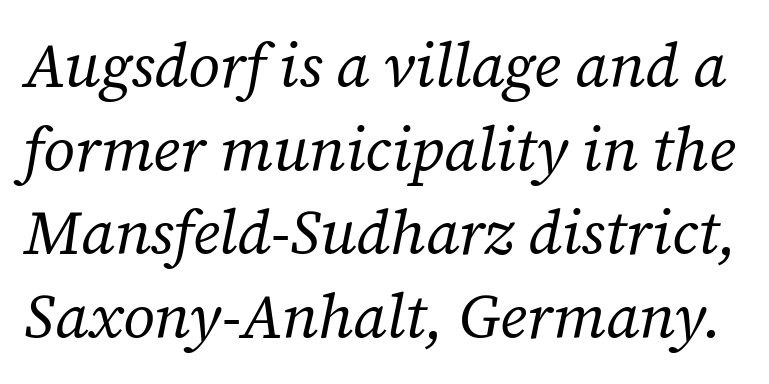
{"serif": "yes", "italic": "yes", "lean": "right", "slant_degrees": 12, "bold": "no", "weight": "regular", "width": "normal", "stroke_contrast": "low", "x_height": "medium", "monospaced": "no", "underline": "no", "line_spacing": "normal", "line_spacing_ratio": 1.35, "letter_spacing": "normal", "letter_spacing_em": 0.0, "glyph_px": 62}
